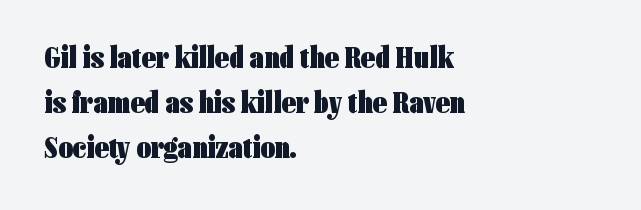
{"serif": "no", "italic": "no", "bold": "yes", "weight": "heavy", "width": "condensed", "stroke_contrast": "low", "x_height": "medium", "monospaced": "no", "underline": "no", "align": "left", "line_spacing": "normal", "line_spacing_ratio": 1.45, "letter_spacing": "normal", "letter_spacing_em": 0.0, "glyph_px": 31}
